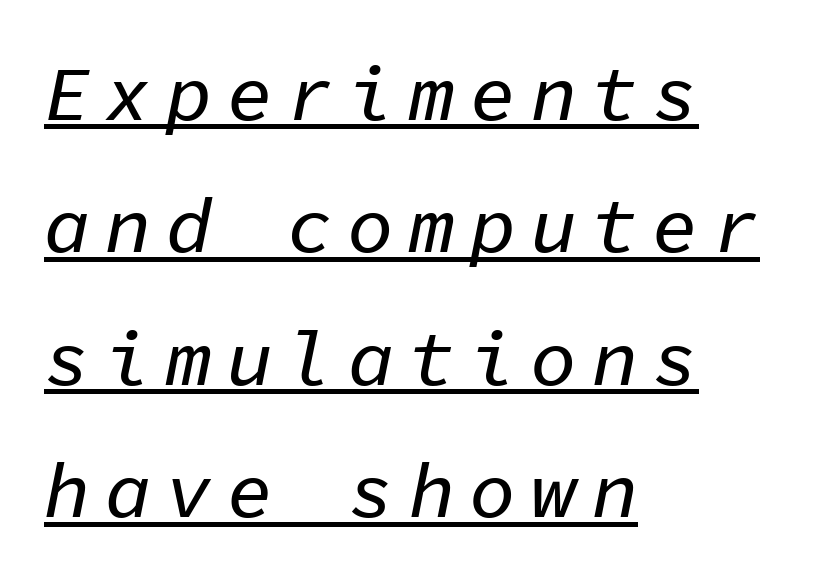
Q: Is the text italic (slanted)? A: Yes, it leans right by about 11 degrees.
Q: Is the text underlined? A: Yes.
Q: How is the paragraph aligned? A: Left-aligned.
Q: Width (condensed, normal, or wide)? A: Normal.
Q: Stroke contrast? A: Low.
Q: x-height? A: Medium.
Q: Monospaced? A: Yes.
